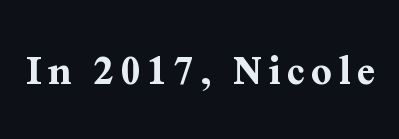
{"serif": "yes", "italic": "no", "bold": "yes", "weight": "bold", "width": "normal", "stroke_contrast": "medium", "x_height": "medium", "monospaced": "no", "underline": "no", "glyph_px": 45}
